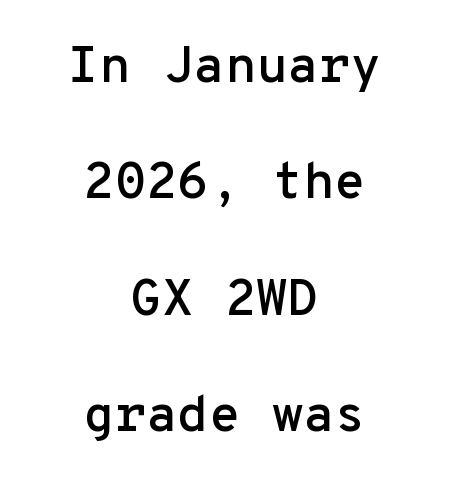
The strip under each line holds only bare page. The whitespace from short lines is split evenly between both sides. Is there any slant? The stems are plumb. Look at the tracking — it's just the regular setting, nothing added. Look at the bottom of the vertical strokes: they stop flat, with no serifs. Honestly, the rows look like they've been pulled way apart.
